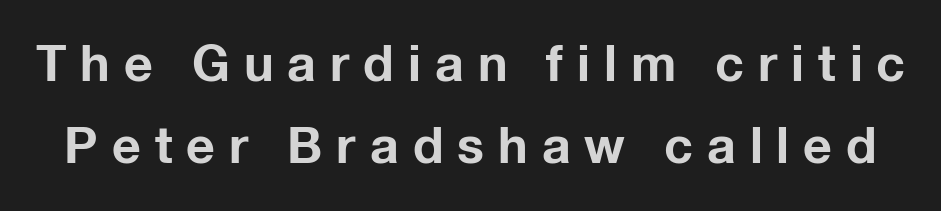
Q: Is the text bold? A: Yes.
Q: Is the text italic (slanted)? A: No, it is upright.
Q: Is the typeface a serif or a sans-serif typeface? A: Sans-serif.
Q: Is the text underlined? A: No.
Q: Is the spacing between letters normal or unusually wide? A: Unusually wide.
Q: Is the spacing between lines tight, normal or loose? A: Normal.
Q: Width (condensed, normal, or wide)? A: Normal.
Q: Stroke contrast? A: Low.
Q: x-height? A: Medium.
Q: Monospaced? A: No.
